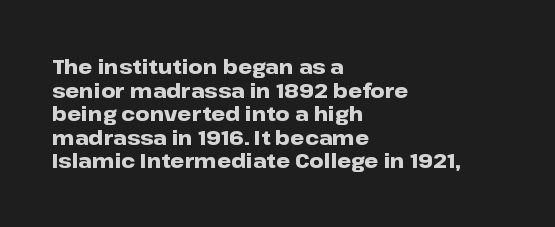
{"italic": "no", "bold": "yes", "underline": "no", "align": "left", "line_spacing_ratio": 1.18, "letter_spacing": "normal", "letter_spacing_em": 0.0, "glyph_px": 20}
